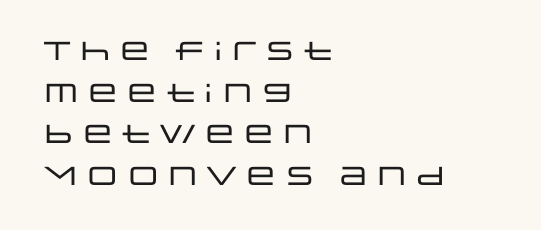
Q: Is the text italic (slanted)? A: No, it is upright.
Q: Is the text underlined? A: No.
Q: How is the paragraph aligned? A: Left-aligned.
Q: Is the spacing between letters normal or unusually wide? A: Normal.
Q: Is the spacing between lines tight, normal or loose? A: Normal.
